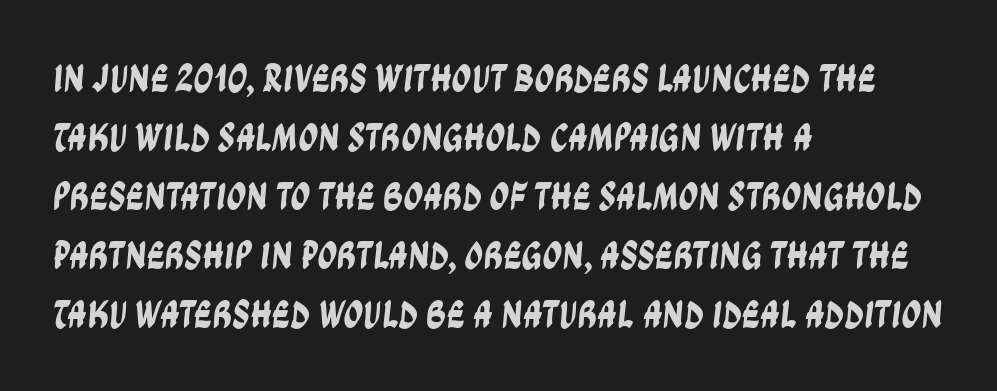
The image shows 39 px condensed sans-serif type; set left-aligned, normal line spacing (1.51x), normal letter spacing, not underlined; low stroke contrast and a large x-height.
